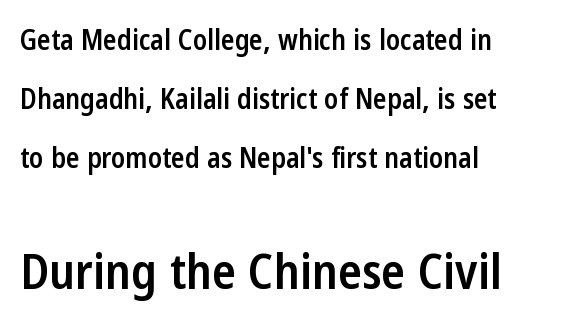
The image shows 49 px semibold, condensed sans-serif type, upright; set left-aligned, loose line spacing (2.11x), normal letter spacing, not underlined; the second (bottom) block is 1.75x larger; low stroke contrast and a medium x-height.
